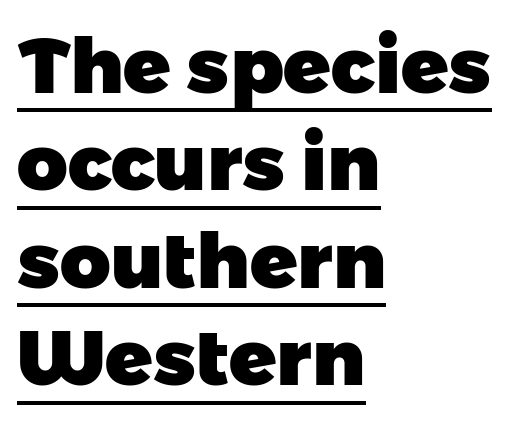
The image shows 78 px heavy sans-serif type; set left-aligned, normal line spacing (1.25x), normal letter spacing, underlined; low stroke contrast and a medium x-height.
